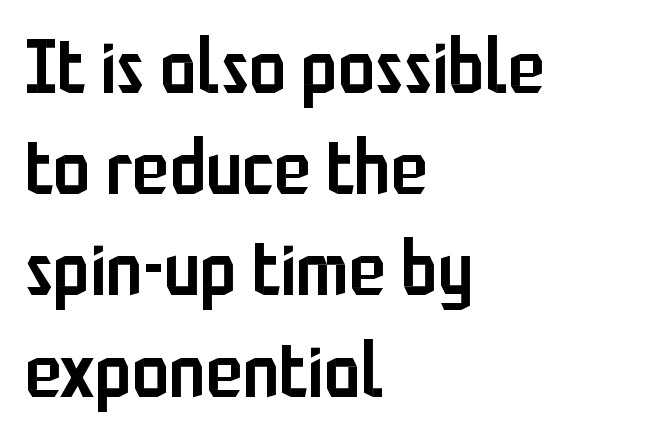
Note: no serifs on the glyphs. The letterforms sit shoulder to shoulder at normal distance. A bare baseline throughout the passage. The sample has been set in demibold, a notch under bold. Horizontal bands of white between lines are of average thickness. These lines are rendered in a variable-pitch font.
